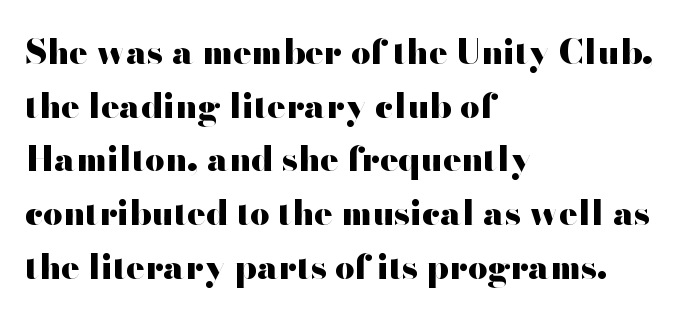
Unlike a traditional serif, this face leaves its strokes unadorned. Has an underline been added? It has not. If you measured baseline to baseline, you'd find a middling distance. Emphasis by weight is at full strength: bold. You could not count columns in this text — the font is proportionally spaced. The typography opts for an upright posture over an oblique one.
